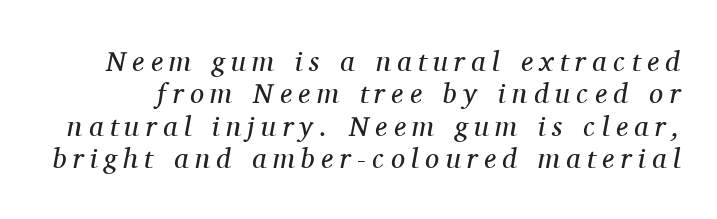
This sample uses a serif face. A clean baseline with only descenders dipping below it. No chunkiness to these letters — they're not bold. Inter-character spacing is expanded well beyond the font's built-in metrics. The letters advance in unequal steps, a hallmark of proportional type.
